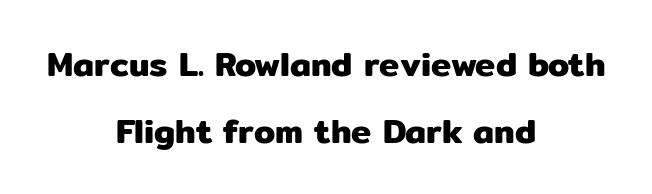
The image shows 34 px sans-serif type, upright; set centered, loose line spacing (1.97x), normal letter spacing, not underlined; low stroke contrast and a medium x-height.
